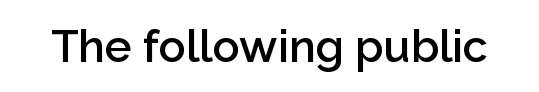
{"serif": "no", "italic": "no", "bold": "semi", "weight": "semibold", "width": "normal", "stroke_contrast": "low", "x_height": "medium", "monospaced": "no", "underline": "no", "letter_spacing": "normal", "letter_spacing_em": 0.0, "glyph_px": 45}
